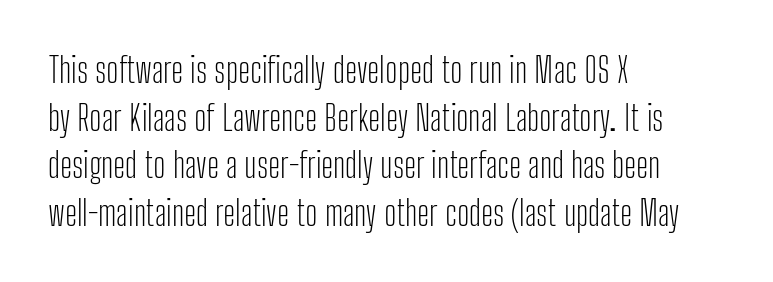
Q: Is the text bold? A: No.
Q: Is the text italic (slanted)? A: No, it is upright.
Q: Is the typeface a serif or a sans-serif typeface? A: Sans-serif.
Q: Is the text underlined? A: No.
Q: How is the paragraph aligned? A: Left-aligned.
Q: Is the spacing between letters normal or unusually wide? A: Normal.
Q: Is the spacing between lines tight, normal or loose? A: Normal.
Q: Width (condensed, normal, or wide)? A: Condensed.
Q: Stroke contrast? A: Low.
Q: x-height? A: Medium.
Q: Monospaced? A: No.
